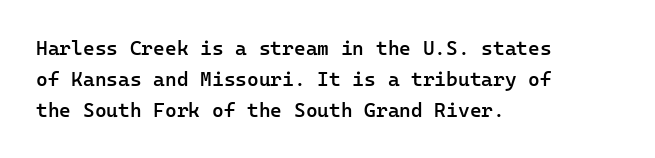
The image shows 20 px text type, upright; set left-aligned, normal line spacing (1.54x), normal letter spacing, not underlined.
